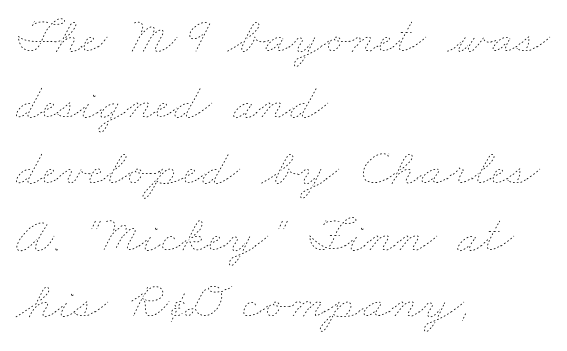
The image shows 53 px thin, wide type; set left-aligned, normal line spacing (1.25x), normal letter spacing, not underlined; low stroke contrast and a small x-height.
